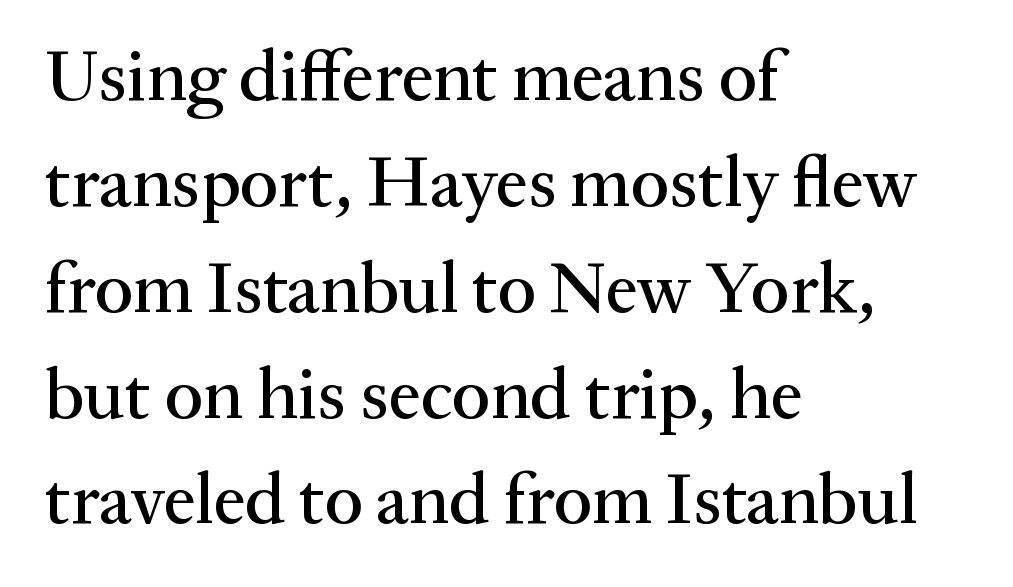
Q: Is the text italic (slanted)? A: No, it is upright.
Q: Is the typeface a serif or a sans-serif typeface? A: Serif.
Q: Is the text underlined? A: No.
Q: How is the paragraph aligned? A: Left-aligned.
Q: Is the spacing between letters normal or unusually wide? A: Normal.
Q: Is the spacing between lines tight, normal or loose? A: Normal.
Q: Width (condensed, normal, or wide)? A: Normal.
Q: Stroke contrast? A: Medium.
Q: x-height? A: Medium.
Q: Monospaced? A: No.
